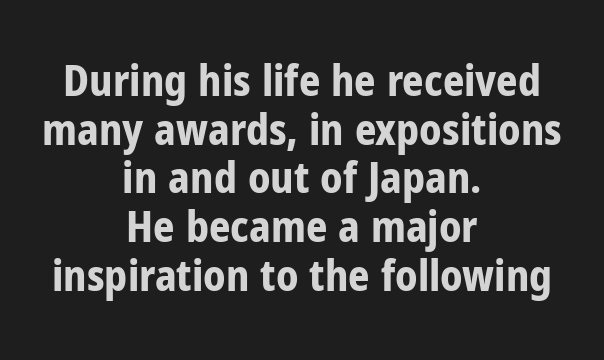
No feet cap the strokes, marking this as sans-serif type. Varying glyph widths throughout — classic text-font behaviour. Nothing unusual about the tracking: characters are spaced as the font intends. Rendered with straight, roman letterforms.
